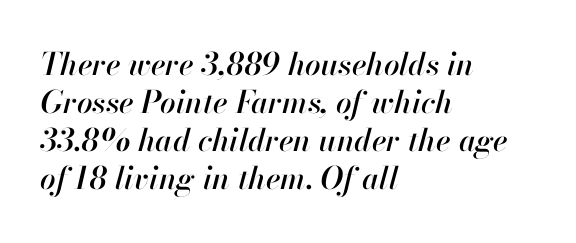
Q: Is the text italic (slanted)? A: Yes, it leans right by about 13 degrees.
Q: Is the text underlined? A: No.
Q: How is the paragraph aligned? A: Left-aligned.
Q: Is the spacing between letters normal or unusually wide? A: Normal.
Q: Width (condensed, normal, or wide)? A: Normal.
Q: Stroke contrast? A: High.
Q: x-height? A: Small.
Q: Monospaced? A: No.
